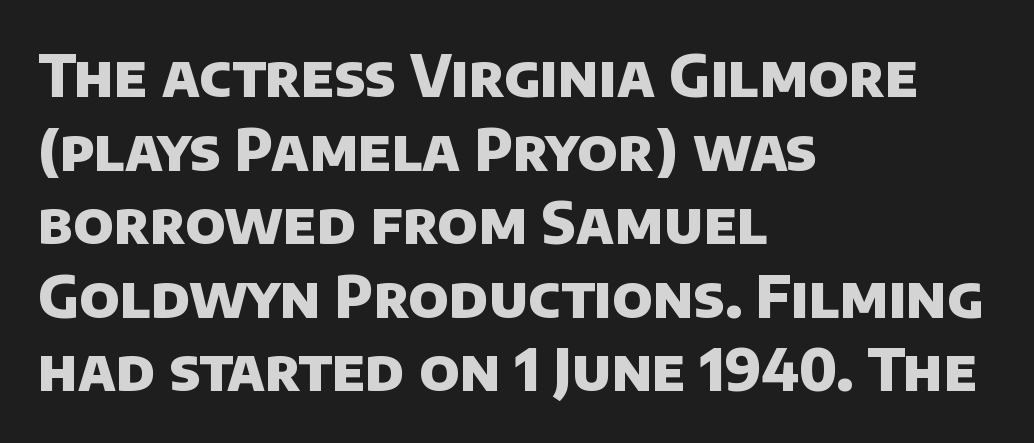
Successive baselines arrive at the customary interval. The passage shown is typed in a proportional face where columns would drift. Descenders hang freely into open space. Letter spacing: default. A classic flush-left, rag-right setting is used for this passage.
